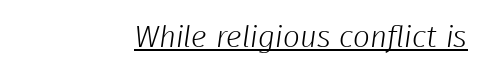
The image shows 30 px light sans-serif type; set right-aligned, normal letter spacing, underlined; low stroke contrast and a medium x-height.
